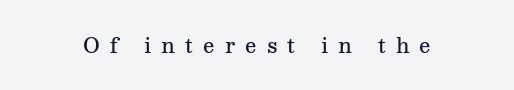
Q: Is the text bold? A: Semi-bold.
Q: Is the text italic (slanted)? A: No, it is upright.
Q: Is the text underlined? A: No.
Q: Is the spacing between letters normal or unusually wide? A: Unusually wide.
